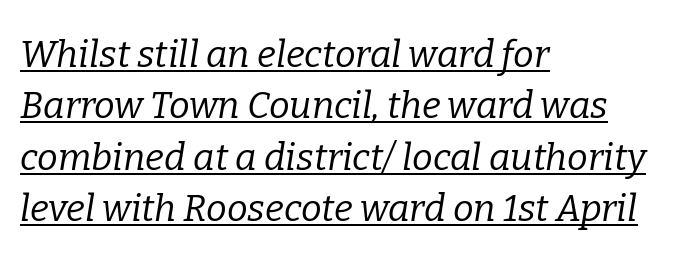
The image shows 37 px regular-weight serif type, italic (leaning right); set left-aligned, normal line spacing (1.39x), normal letter spacing, underlined; low stroke contrast and a medium x-height.
